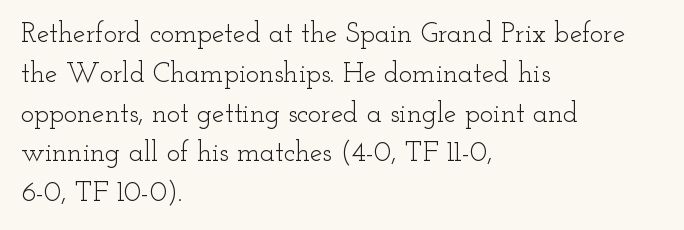
Q: Is the text bold? A: No.
Q: Is the text italic (slanted)? A: No, it is upright.
Q: Is the typeface a serif or a sans-serif typeface? A: Serif.
Q: Is the text underlined? A: No.
Q: How is the paragraph aligned? A: Left-aligned.
Q: Is the spacing between letters normal or unusually wide? A: Normal.
Q: Is the spacing between lines tight, normal or loose? A: Normal.
Q: Width (condensed, normal, or wide)? A: Wide.
Q: Stroke contrast? A: Low.
Q: x-height? A: Small.
Q: Monospaced? A: No.
